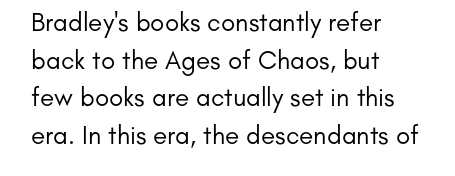
This sample is left-justified, so line endings fall wherever the words run out. Short note: letters normally spaced. These lines were composed using upright roman letters. Nothing heavy about these letters — not bold at all. The glyphs are unaccompanied by any horizontal stroke below them. Quick note: interline space is typical.
